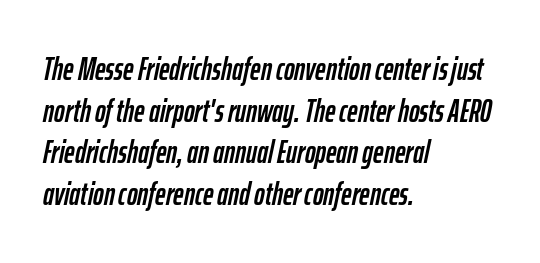
The image shows 32 px condensed type, italic (leaning right); set left-aligned, normal line spacing (1.3x), normal letter spacing, not underlined; low stroke contrast and a medium x-height.
